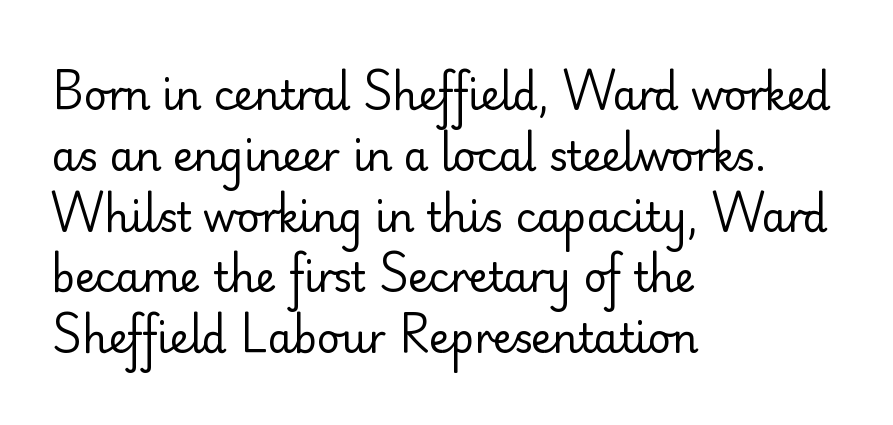
Q: Is the text bold? A: No.
Q: Is the text italic (slanted)? A: No, it is upright.
Q: Is the typeface a serif or a sans-serif typeface? A: Sans-serif.
Q: Is the text underlined? A: No.
Q: How is the paragraph aligned? A: Left-aligned.
Q: Is the spacing between letters normal or unusually wide? A: Normal.
Q: Is the spacing between lines tight, normal or loose? A: Normal.
Q: Width (condensed, normal, or wide)? A: Normal.
Q: Stroke contrast? A: Low.
Q: x-height? A: Small.
Q: Monospaced? A: No.
